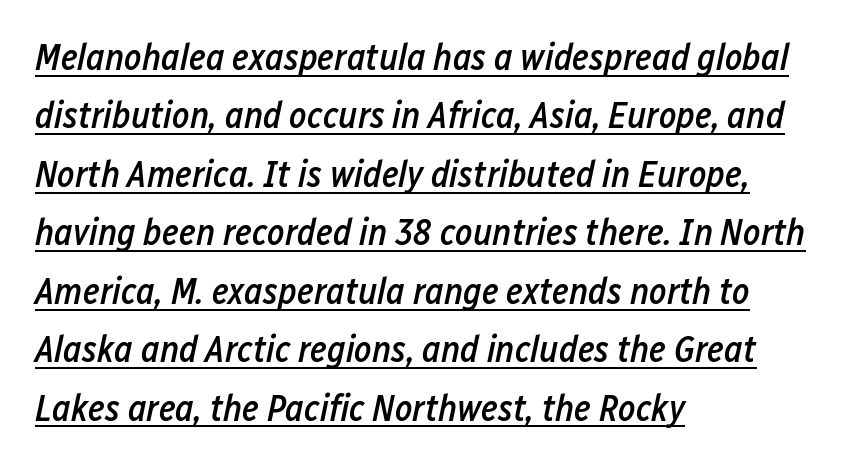
{"italic": "yes", "lean": "right", "slant_degrees": 12, "bold": "semi", "weight": "semibold", "width": "condensed", "stroke_contrast": "low", "x_height": "medium", "monospaced": "no", "underline": "yes", "align": "left", "line_spacing": "normal", "line_spacing_ratio": 1.58, "letter_spacing": "normal", "letter_spacing_em": 0.0, "glyph_px": 37}
